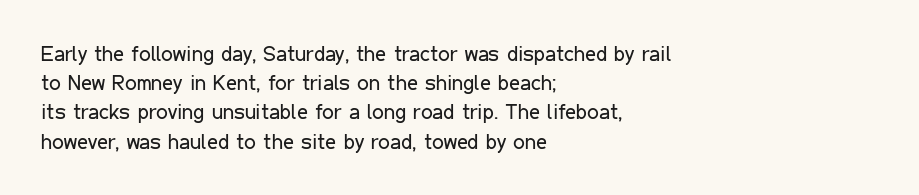
{"italic": "no", "bold": "no", "underline": "no", "align": "left", "line_spacing": "normal", "line_spacing_ratio": 1.39, "letter_spacing": "normal", "letter_spacing_em": 0.0, "glyph_px": 21}
